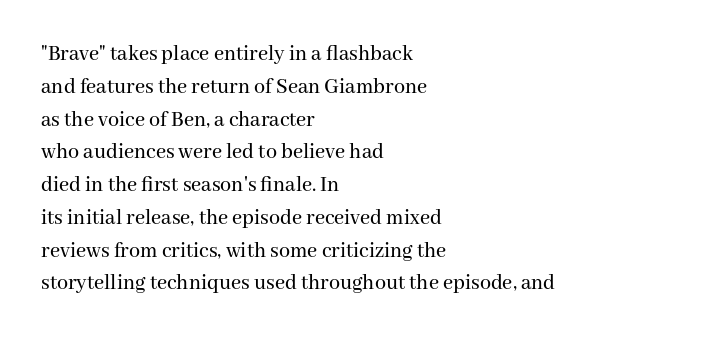
{"italic": "no", "underline": "no", "align": "left", "line_spacing": "normal", "line_spacing_ratio": 1.49, "letter_spacing": "normal", "letter_spacing_em": 0.0, "glyph_px": 22}
